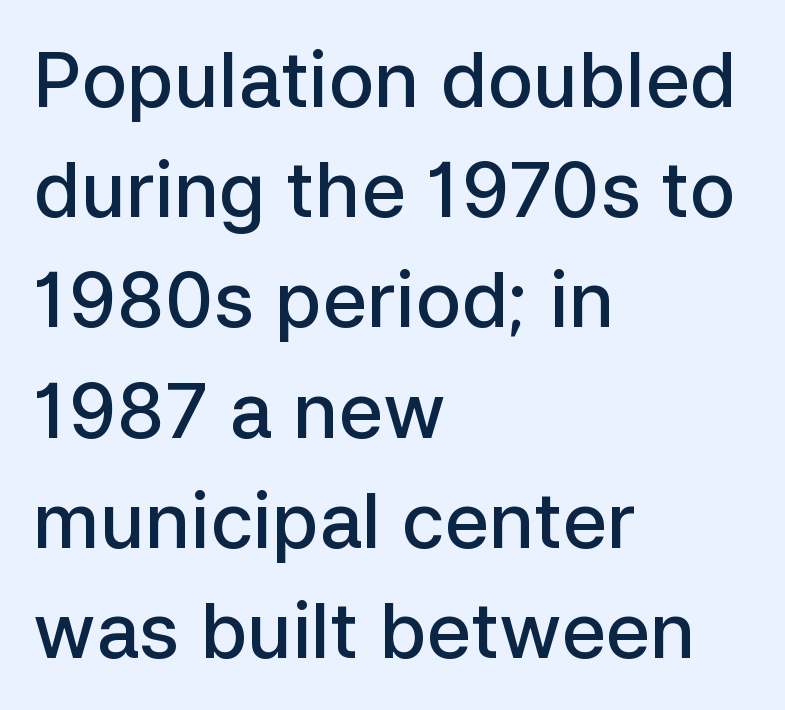
The image shows 76 px semibold sans-serif type, upright; set left-aligned, normal line spacing (1.45x), normal letter spacing, not underlined; low stroke contrast and a medium x-height.
